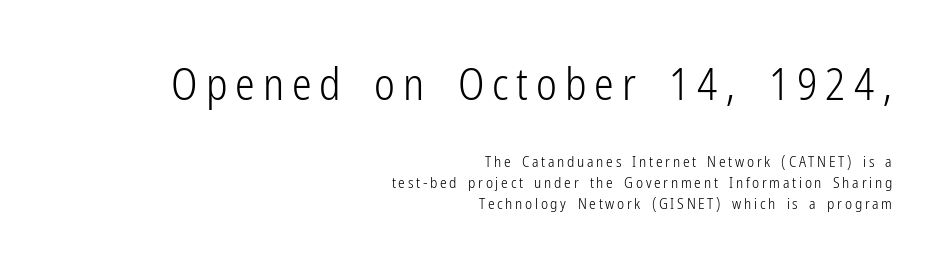
Bigger letters appear in the top chunk; the bottom chunk is reduced. The text was rendered using a sans face with plain stroke endings. The paragraph shown leans on its right margin. The strokes carry an ordinary text weight at most. Check the space under the baseline: it is left empty. These lines are rendered in a variable-pitch font.
